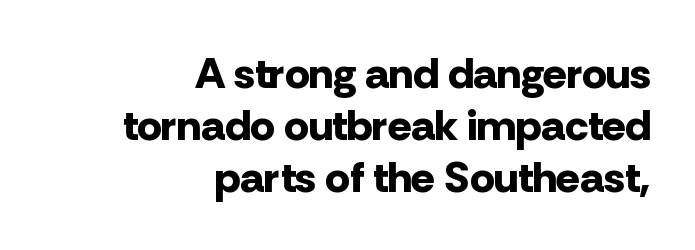
The image shows 44 px bold sans-serif type, upright; set right-aligned, line spacing 1.18x, normal letter spacing, not underlined; low stroke contrast and a medium x-height.
